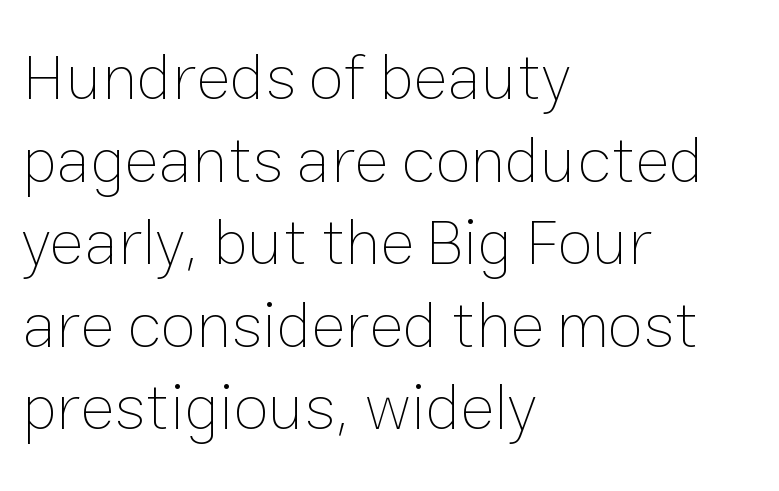
{"italic": "no", "bold": "no", "weight": "thin", "width": "normal", "stroke_contrast": "low", "x_height": "medium", "monospaced": "no", "underline": "no", "align": "left", "line_spacing": "normal", "line_spacing_ratio": 1.27, "letter_spacing": "normal", "letter_spacing_em": 0.0, "glyph_px": 65}
